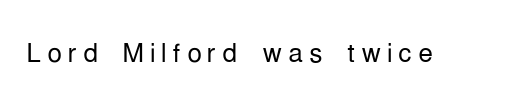
The font family rendered here belongs to the sans-serif group. Caption: face not bold, strokes unweighted. Quick note: underline off. Every stem runs plumb, perpendicular to the baseline.
